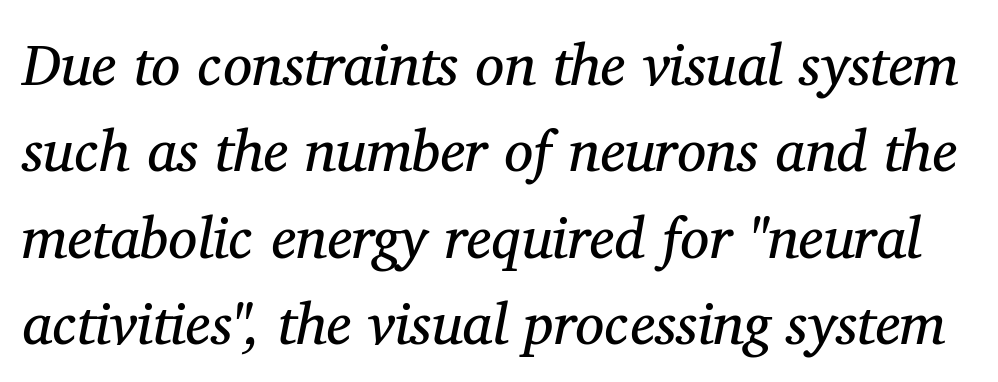
{"serif": "yes", "italic": "yes", "lean": "right", "slant_degrees": 11, "bold": "no", "weight": "regular", "width": "normal", "stroke_contrast": "medium", "x_height": "medium", "monospaced": "no", "underline": "no", "line_spacing": "normal", "line_spacing_ratio": 1.49, "letter_spacing": "normal", "letter_spacing_em": 0.0, "glyph_px": 58}
